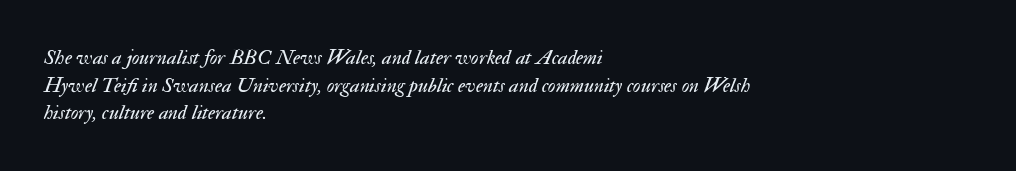
Evenly set lines give the paragraph a standard silhouette. The horizontal fit of the characters is conventional and even. Stem width sits at or under what a default text font uses. Has an underline been added? It has not. Teacher's note: observe the even left margin — that is flush-left alignment.
